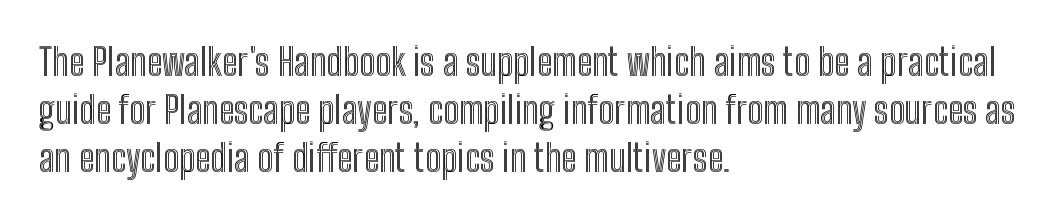
Q: Is the text italic (slanted)? A: No, it is upright.
Q: Is the text underlined? A: No.
Q: How is the paragraph aligned? A: Left-aligned.
Q: Is the spacing between letters normal or unusually wide? A: Normal.
Q: Is the spacing between lines tight, normal or loose? A: Normal.
Q: Width (condensed, normal, or wide)? A: Condensed.
Q: x-height? A: Medium.
Q: Monospaced? A: No.
